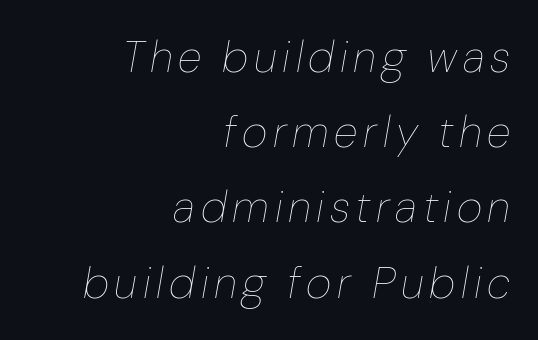
The image shows 44 px thin type, italic (leaning right); set right-aligned, line spacing 1.71x, not underlined; low stroke contrast and a medium x-height.
